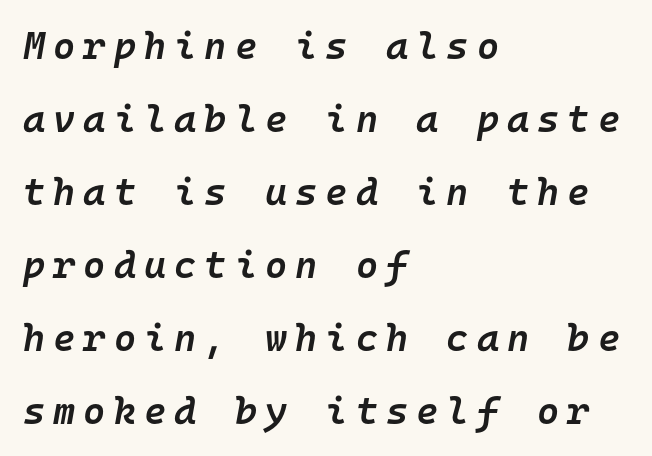
Q: Is the text bold? A: Semi-bold.
Q: Is the text italic (slanted)? A: Yes, it leans right by about 10 degrees.
Q: Is the text underlined? A: No.
Q: How is the paragraph aligned? A: Left-aligned.
Q: Is the spacing between letters normal or unusually wide? A: Unusually wide.
Q: Is the spacing between lines tight, normal or loose? A: Loose.
Q: Width (condensed, normal, or wide)? A: Normal.
Q: Stroke contrast? A: Low.
Q: x-height? A: Medium.
Q: Monospaced? A: Yes.
